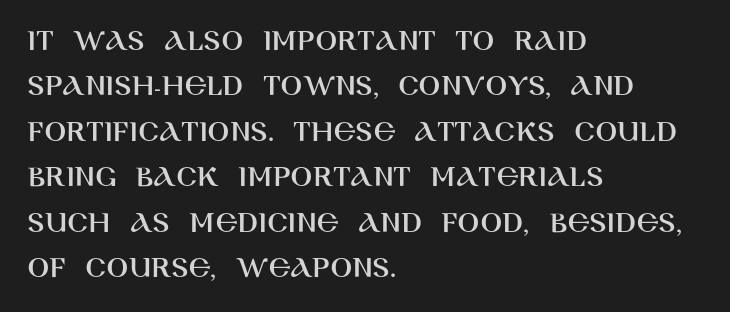
{"serif": "no", "italic": "no", "width": "normal", "stroke_contrast": "high", "x_height": "large", "monospaced": "no", "underline": "no", "align": "left", "line_spacing": "normal", "line_spacing_ratio": 1.42, "letter_spacing": "normal", "letter_spacing_em": 0.0, "glyph_px": 32}
